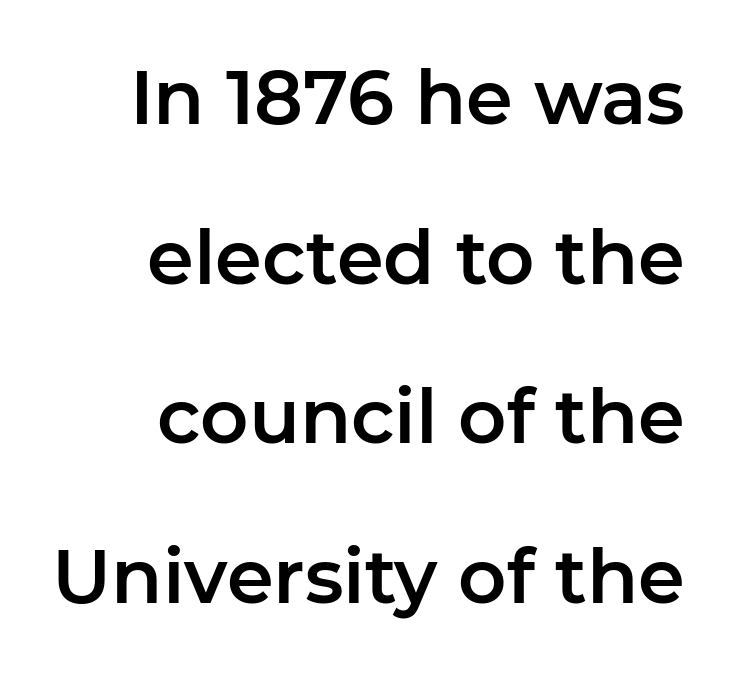
In terms of letterspacing, this is plain default setting. Plain, unruled lines of type. These lines are set flush right with a ragged left edge. Ascenders rise straight up at ninety degrees. Type style note: lacks serifs. Widely set lines give the paragraph a tall, airy silhouette.
